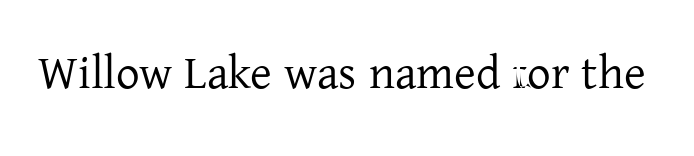
These lines are rendered in a variable-pitch font. The typography opts for an upright posture over an oblique one. Nothing unusual about the tracking: characters are spaced as the font intends. The strip under each line holds only bare page. Old-style or modern, the face here clearly has serifs.
